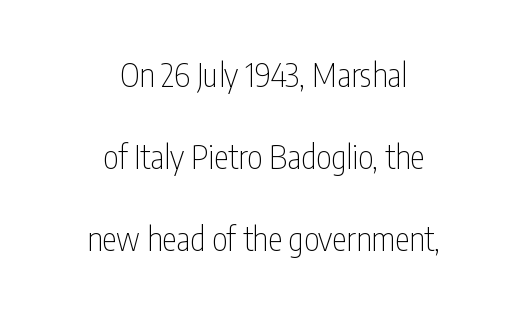
Q: Is the text bold? A: No.
Q: Is the text italic (slanted)? A: No, it is upright.
Q: Is the typeface a serif or a sans-serif typeface? A: Sans-serif.
Q: Is the text underlined? A: No.
Q: How is the paragraph aligned? A: Centered.
Q: Is the spacing between letters normal or unusually wide? A: Normal.
Q: Is the spacing between lines tight, normal or loose? A: Loose.
Q: Width (condensed, normal, or wide)? A: Condensed.
Q: Stroke contrast? A: Low.
Q: x-height? A: Medium.
Q: Monospaced? A: No.
